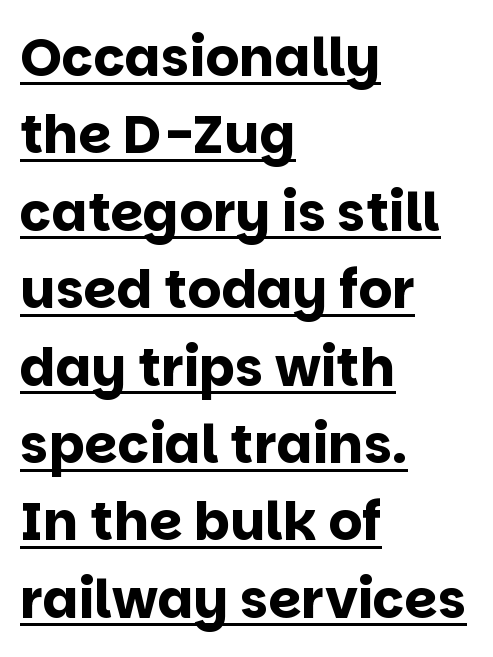
Q: Is the text bold? A: Yes.
Q: Is the text italic (slanted)? A: No, it is upright.
Q: Is the typeface a serif or a sans-serif typeface? A: Sans-serif.
Q: Is the text underlined? A: Yes.
Q: How is the paragraph aligned? A: Left-aligned.
Q: Is the spacing between letters normal or unusually wide? A: Normal.
Q: Is the spacing between lines tight, normal or loose? A: Normal.
Q: Width (condensed, normal, or wide)? A: Normal.
Q: Stroke contrast? A: Low.
Q: x-height? A: Large.
Q: Monospaced? A: No.
